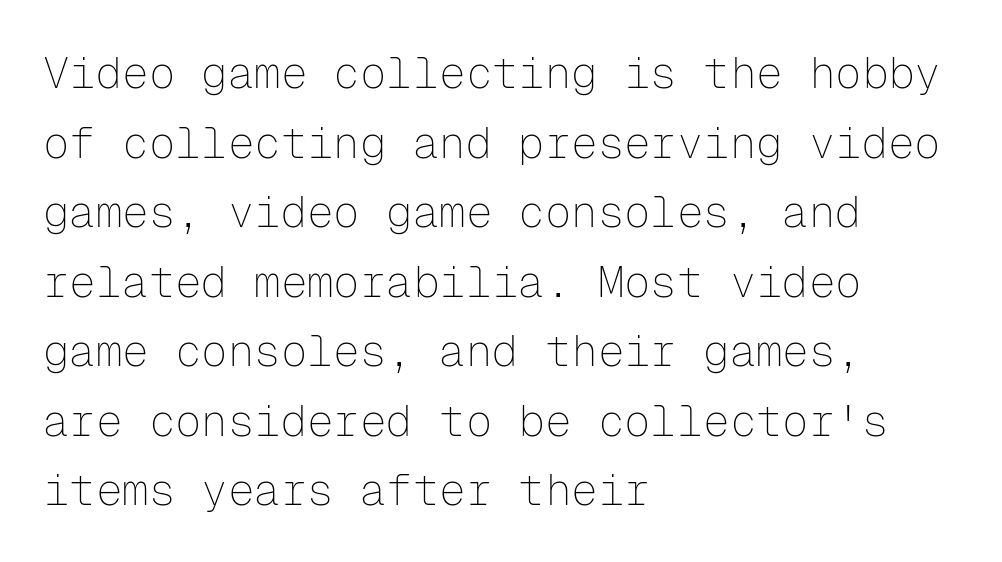
Style check: upright. Underlining? Definitely not there. The gaps between neighbouring characters are ordinary and unremarkable. Caption: face not bold, strokes unweighted. You could count columns in this text — the font is strictly monospaced. Serif or sans? Sans — the stroke terminals are bare.
